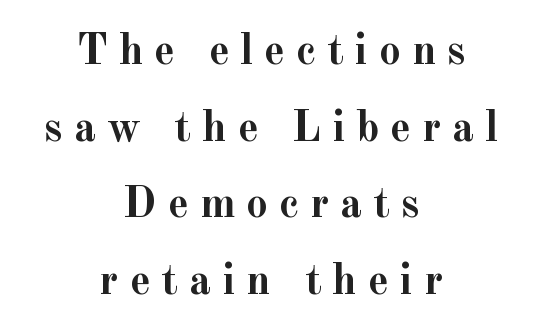
The image shows 44 px semibold serif type, upright; set centered, line spacing 1.74x, unusually wide letter spacing (+0.24 em), not underlined; a small x-height.
